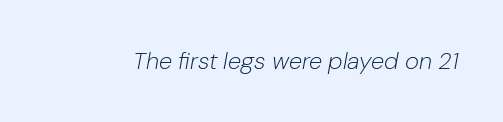
The axis of the letterforms is tilted away from vertical. The tracking reads as untouched default to a designer's eye. Unmarked baselines from the first word to the last. The cut favours lightness, reaching ordinary text weight at its darkest.
